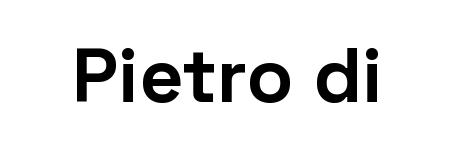
{"serif": "no", "italic": "no", "bold": "yes", "weight": "bold", "width": "normal", "stroke_contrast": "low", "x_height": "medium", "monospaced": "no", "underline": "no", "letter_spacing": "normal", "letter_spacing_em": 0.0, "glyph_px": 77}
